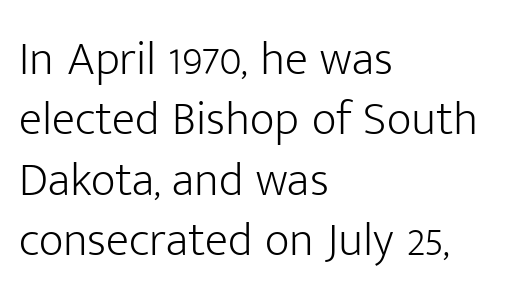
Each letter's strokes conclude bluntly, with no projecting serifs. Does extra space separate the letters? No, they use regular spacing. Bare-footed words on every line. Looks like regular typesetting: each glyph gets only the width it needs. All the whitespace from short lines collects on the right.
